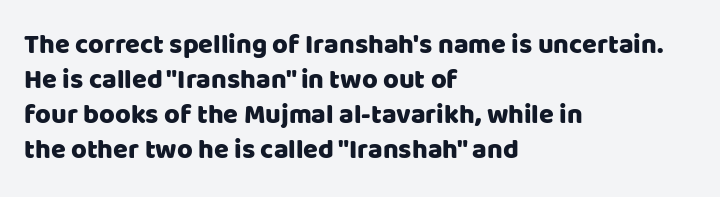
In CSS terms this would be text-align: left. Does the lettering tilt? It doesn't — this is upright. The strip under each line holds only bare page. Each word holds together tightly as a unit, with standard inter-letter gaps. These lines sit exactly where default settings would place them.
